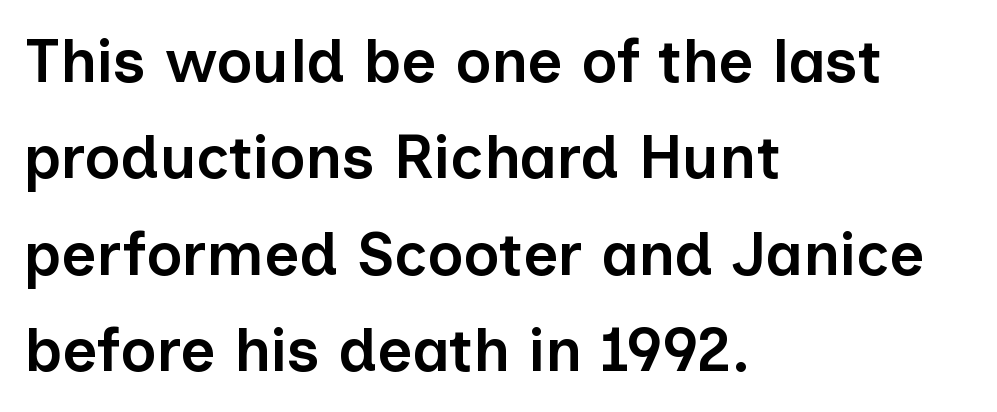
Q: Is the text bold? A: Semi-bold.
Q: Is the text italic (slanted)? A: No, it is upright.
Q: Is the typeface a serif or a sans-serif typeface? A: Sans-serif.
Q: Is the text underlined? A: No.
Q: How is the paragraph aligned? A: Left-aligned.
Q: Is the spacing between letters normal or unusually wide? A: Normal.
Q: Is the spacing between lines tight, normal or loose? A: Normal.
Q: Width (condensed, normal, or wide)? A: Normal.
Q: Stroke contrast? A: Low.
Q: x-height? A: Medium.
Q: Monospaced? A: No.
